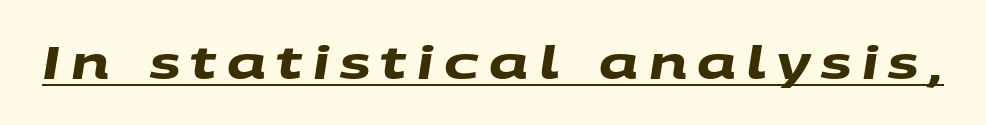
{"serif": "no", "bold": "yes", "weight": "heavy", "width": "wide", "stroke_contrast": "medium", "x_height": "large", "monospaced": "no", "underline": "yes", "letter_spacing": "wide", "letter_spacing_em": 0.23, "glyph_px": 45}
